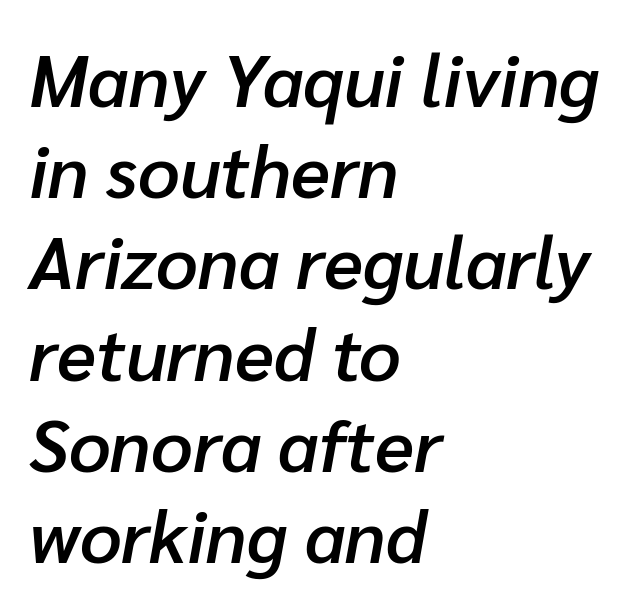
Q: Is the text bold? A: Semi-bold.
Q: Is the text italic (slanted)? A: Yes, it leans right by about 10 degrees.
Q: Is the text underlined? A: No.
Q: How is the paragraph aligned? A: Left-aligned.
Q: Is the spacing between letters normal or unusually wide? A: Normal.
Q: Is the spacing between lines tight, normal or loose? A: Normal.
Q: Width (condensed, normal, or wide)? A: Normal.
Q: Stroke contrast? A: Low.
Q: x-height? A: Medium.
Q: Monospaced? A: No.
